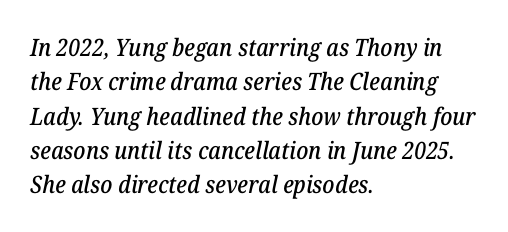
{"italic": "yes", "lean": "right", "slant_degrees": 12, "underline": "no", "align": "left", "line_spacing": "normal", "line_spacing_ratio": 1.43, "letter_spacing": "normal", "letter_spacing_em": 0.0, "glyph_px": 24}
